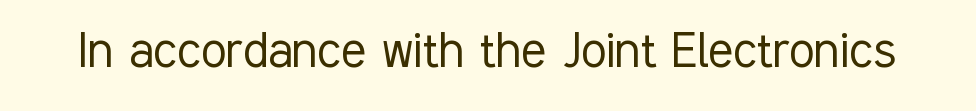
{"serif": "no", "italic": "no", "bold": "no", "weight": "light", "width": "condensed", "stroke_contrast": "low", "x_height": "medium", "monospaced": "no", "underline": "no", "letter_spacing": "normal", "letter_spacing_em": 0.0, "glyph_px": 58}
